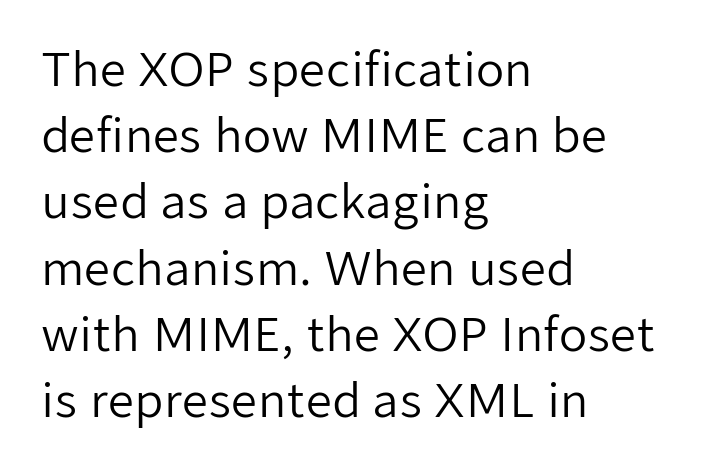
{"serif": "no", "italic": "no", "bold": "no", "weight": "regular", "width": "normal", "stroke_contrast": "low", "x_height": "medium", "monospaced": "no", "underline": "no", "align": "left", "line_spacing": "normal", "line_spacing_ratio": 1.44, "letter_spacing": "normal", "letter_spacing_em": 0.0, "glyph_px": 46}
